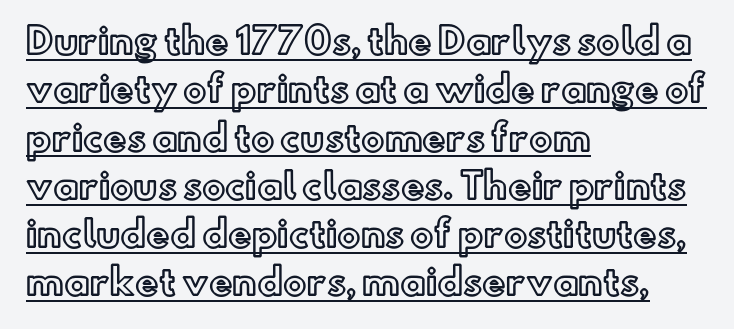
The image shows 35 px text type, upright; set left-aligned, normal line spacing (1.38x), normal letter spacing, underlined; a small x-height.
